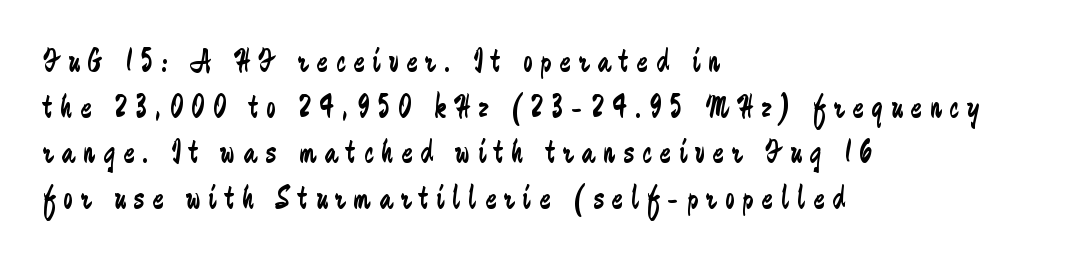
{"serif": "no", "bold": "no", "weight": "regular", "width": "condensed", "stroke_contrast": "low", "x_height": "medium", "monospaced": "no", "underline": "no", "align": "left", "line_spacing": "normal", "line_spacing_ratio": 1.38, "letter_spacing": "wide", "letter_spacing_em": 0.25, "glyph_px": 33}
